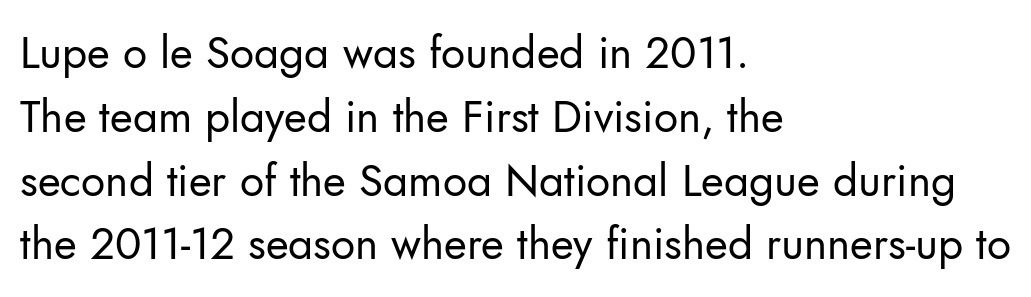
{"serif": "no", "italic": "no", "bold": "no", "weight": "regular", "width": "normal", "stroke_contrast": "low", "x_height": "small", "monospaced": "no", "underline": "no", "align": "left", "line_spacing": "normal", "line_spacing_ratio": 1.45, "letter_spacing": "normal", "letter_spacing_em": 0.0, "glyph_px": 44}
